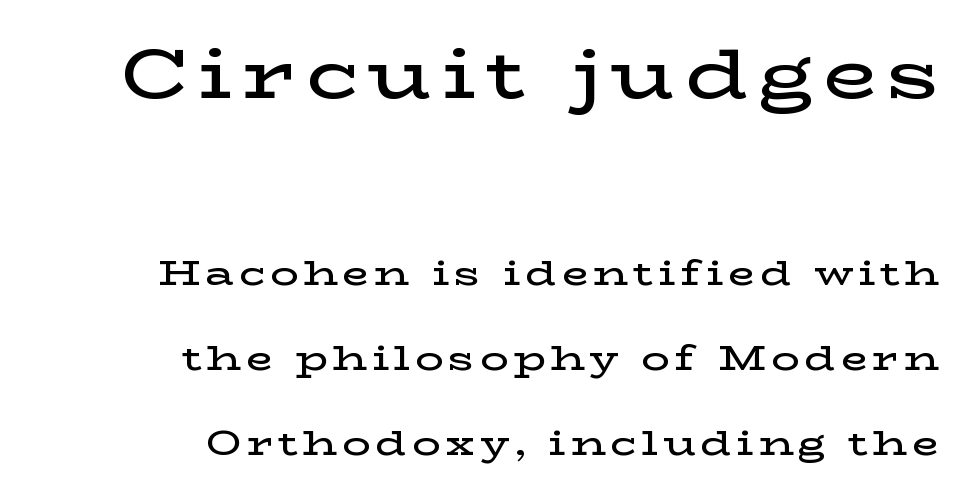
Q: Is the text bold? A: Semi-bold.
Q: Is the text italic (slanted)? A: No, it is upright.
Q: Is the typeface a serif or a sans-serif typeface? A: Serif.
Q: Is the text underlined? A: No.
Q: How is the paragraph aligned? A: Right-aligned.
Q: Is the spacing between lines tight, normal or loose? A: Loose.
Q: Which block of text is set in a larger size, the first (top) or the second (bottom)? A: The first (top) one.
Q: Width (condensed, normal, or wide)? A: Wide.
Q: Stroke contrast? A: Low.
Q: x-height? A: Medium.
Q: Monospaced? A: No.
